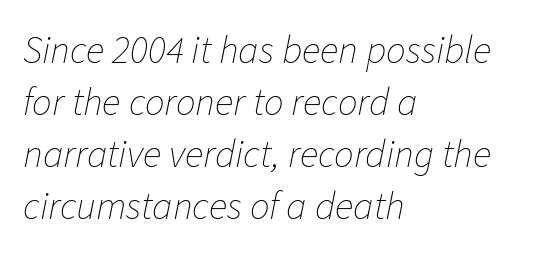
The image shows 39 px thin type, italic (leaning right); set left-aligned, normal line spacing (1.33x), normal letter spacing, not underlined; low stroke contrast and a medium x-height.
